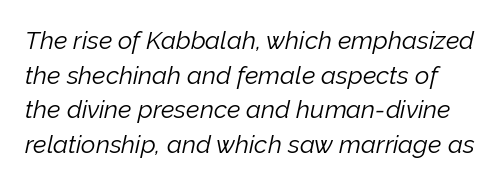
Q: Is the text bold? A: No.
Q: Is the text italic (slanted)? A: Yes, it leans right by about 12 degrees.
Q: Is the text underlined? A: No.
Q: Is the spacing between letters normal or unusually wide? A: Normal.
Q: Is the spacing between lines tight, normal or loose? A: Normal.
